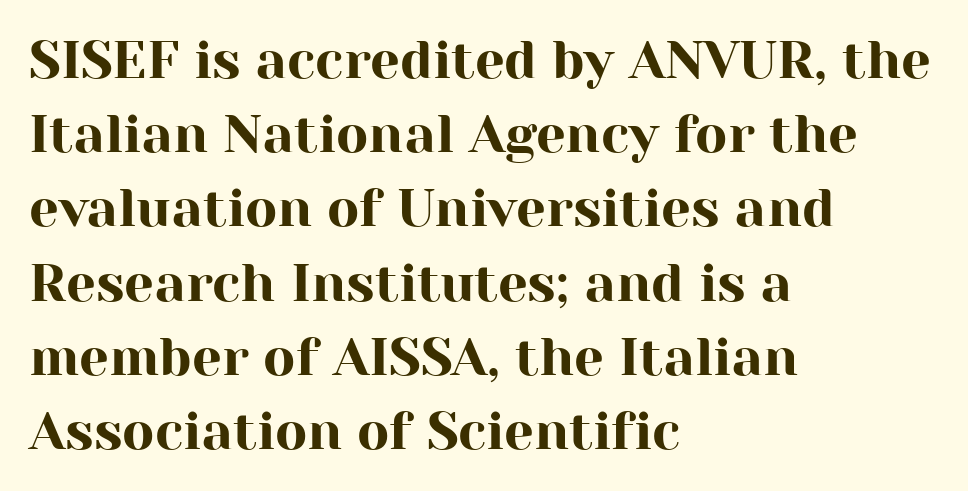
Q: Is the text italic (slanted)? A: No, it is upright.
Q: Is the typeface a serif or a sans-serif typeface? A: Serif.
Q: Is the text underlined? A: No.
Q: How is the paragraph aligned? A: Left-aligned.
Q: Is the spacing between letters normal or unusually wide? A: Normal.
Q: Is the spacing between lines tight, normal or loose? A: Normal.
Q: Width (condensed, normal, or wide)? A: Normal.
Q: Stroke contrast? A: High.
Q: x-height? A: Medium.
Q: Monospaced? A: No.
